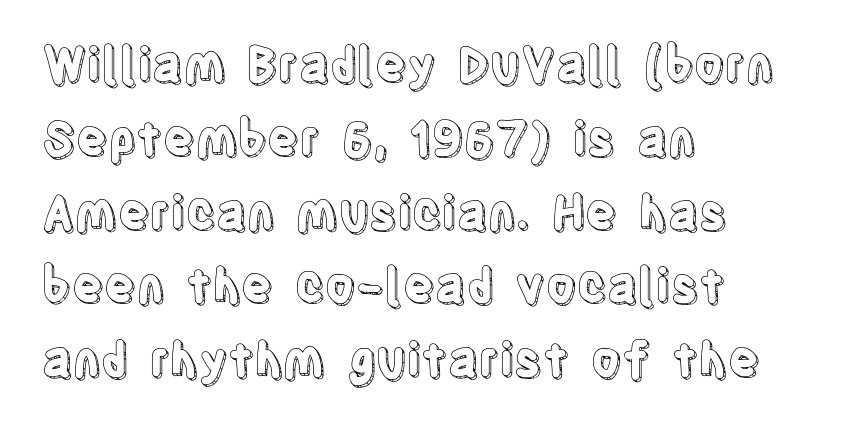
Style check: upright. Layout note: lines flush left. Honestly, the letter spacing is just normal — you wouldn't notice it. Underlining? Definitely not there. A typesetter would call this leading conventional body-copy spacing.
